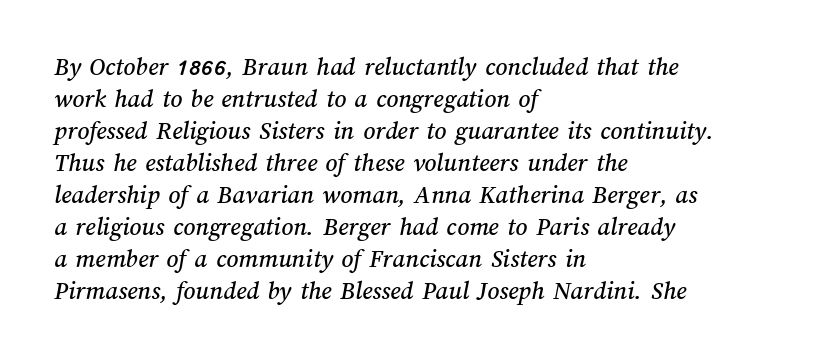
Q: Is the text underlined? A: No.
Q: How is the paragraph aligned? A: Left-aligned.
Q: Is the spacing between letters normal or unusually wide? A: Normal.
